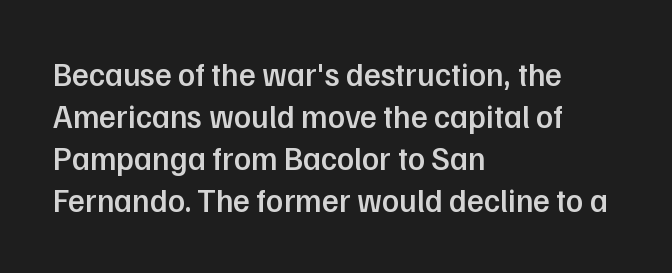
Underline: absent. Unlike italic type, these characters show no tilt at all. The passage shown has conventional tracking throughout. Is there much room between lines? A standard amount, neither cramped nor airy.
